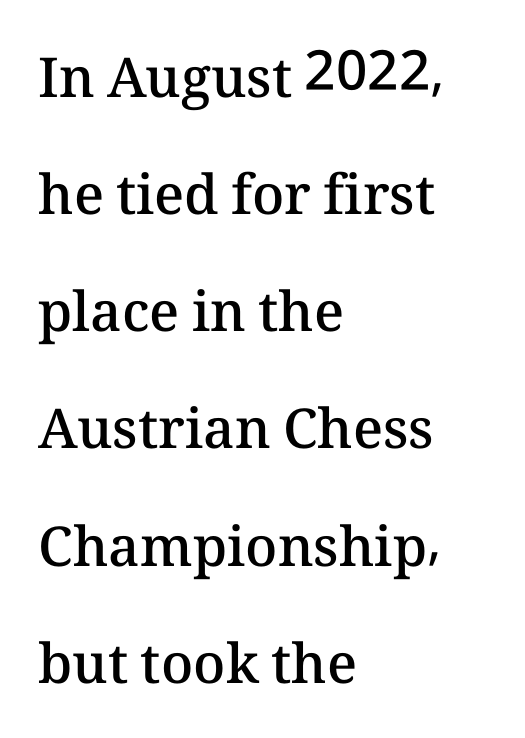
{"italic": "no", "bold": "semi", "weight": "semibold", "width": "normal", "stroke_contrast": "medium", "x_height": "medium", "monospaced": "no", "underline": "no", "align": "left", "line_spacing": "loose", "line_spacing_ratio": 2.13, "letter_spacing": "normal", "letter_spacing_em": 0.0, "glyph_px": 55}
